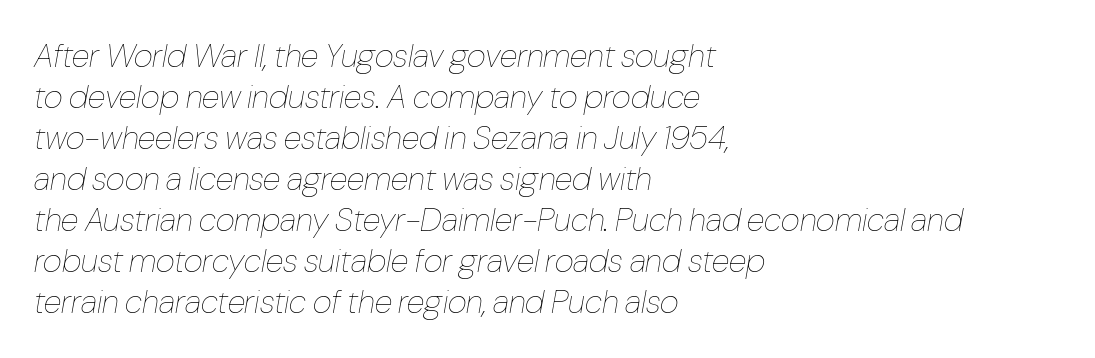
The image shows 33 px thin, condensed type, italic (leaning right); set left-aligned, line spacing 1.24x, normal letter spacing, not underlined; low stroke contrast and a medium x-height.
